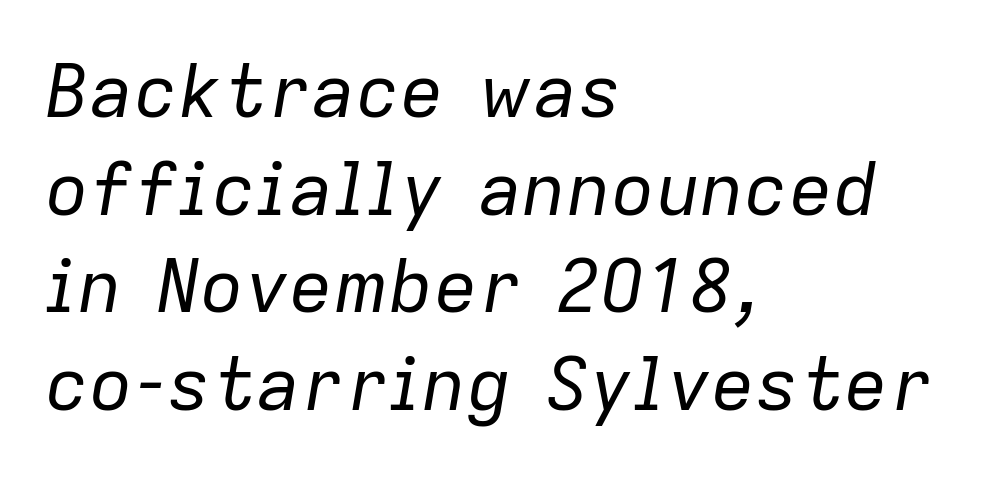
Q: Is the text bold? A: No.
Q: Is the text italic (slanted)? A: Yes, it leans right by about 9 degrees.
Q: Is the text underlined? A: No.
Q: How is the paragraph aligned? A: Left-aligned.
Q: Is the spacing between letters normal or unusually wide? A: Normal.
Q: Is the spacing between lines tight, normal or loose? A: Normal.
Q: Width (condensed, normal, or wide)? A: Normal.
Q: Stroke contrast? A: Low.
Q: x-height? A: Medium.
Q: Monospaced? A: No.
